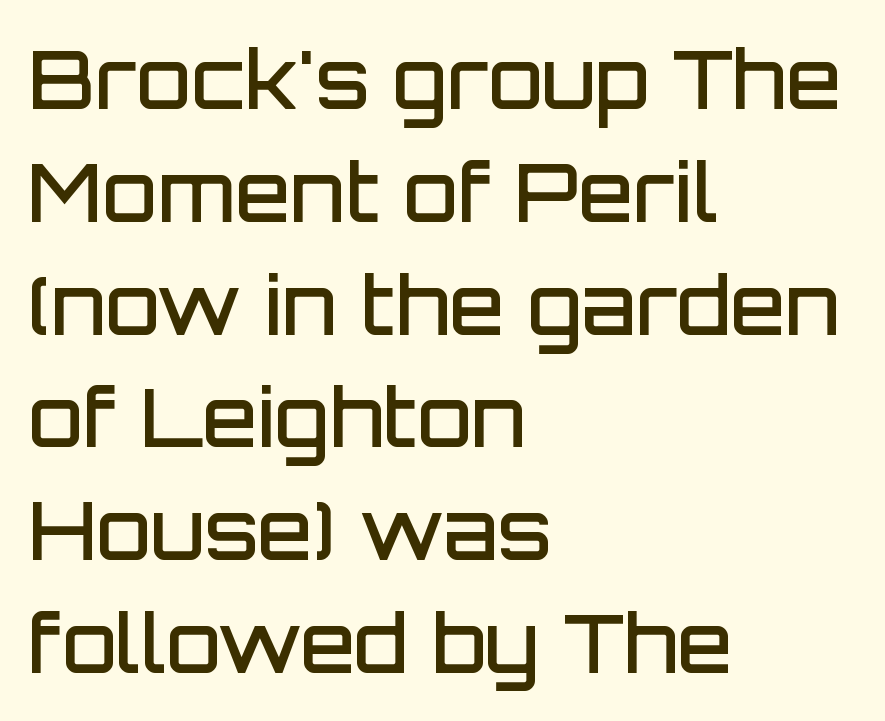
Q: Is the text bold? A: Semi-bold.
Q: Is the text italic (slanted)? A: No, it is upright.
Q: Is the typeface a serif or a sans-serif typeface? A: Sans-serif.
Q: Is the text underlined? A: No.
Q: How is the paragraph aligned? A: Left-aligned.
Q: Is the spacing between letters normal or unusually wide? A: Normal.
Q: Is the spacing between lines tight, normal or loose? A: Normal.
Q: Width (condensed, normal, or wide)? A: Normal.
Q: Stroke contrast? A: Low.
Q: x-height? A: Large.
Q: Monospaced? A: No.
